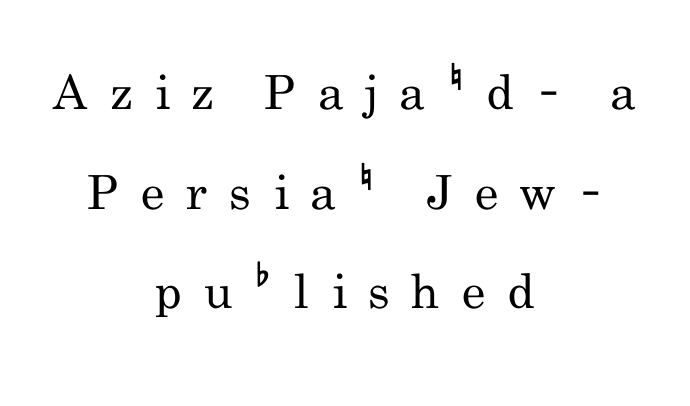
{"serif": "no", "italic": "no", "bold": "no", "weight": "regular", "width": "condensed", "stroke_contrast": "low", "x_height": "small", "monospaced": "no", "underline": "no", "align": "center", "line_spacing": "loose", "line_spacing_ratio": 2.12, "letter_spacing": "wide", "letter_spacing_em": 0.47, "glyph_px": 47}
